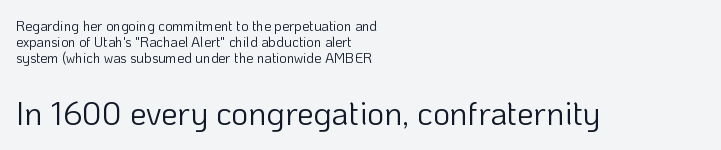
The image shows 33 px light sans-serif type, upright; set left-aligned, tight line spacing (1.13x), normal letter spacing, not underlined; the second (bottom) block is 2.36x larger; low stroke contrast and a medium x-height.
